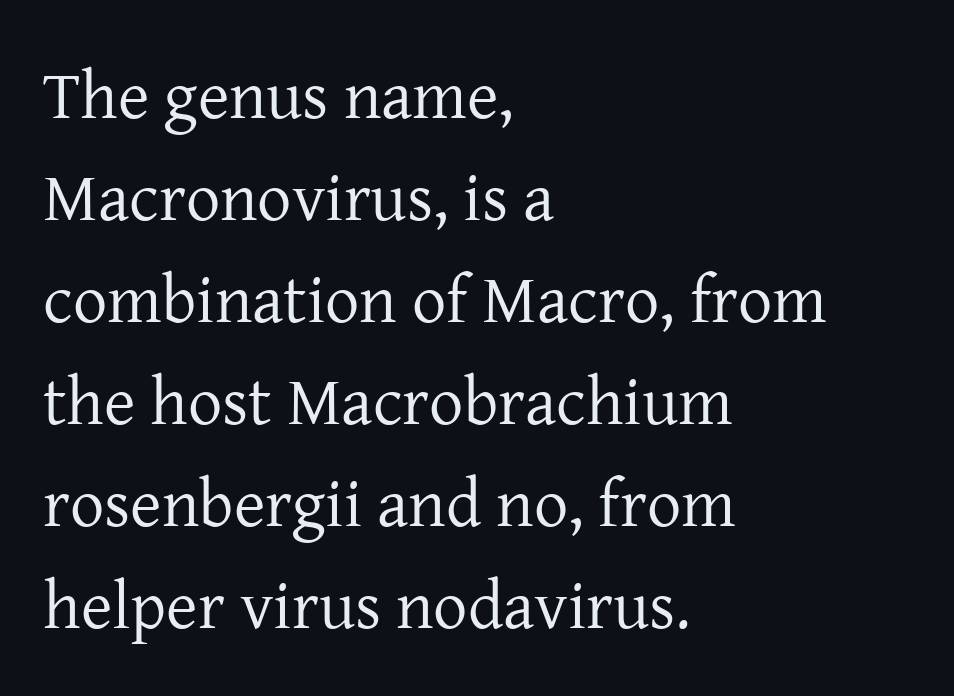
Q: Is the text bold? A: No.
Q: Is the text italic (slanted)? A: No, it is upright.
Q: Is the typeface a serif or a sans-serif typeface? A: Serif.
Q: Is the text underlined? A: No.
Q: How is the paragraph aligned? A: Left-aligned.
Q: Is the spacing between letters normal or unusually wide? A: Normal.
Q: Is the spacing between lines tight, normal or loose? A: Normal.
Q: Width (condensed, normal, or wide)? A: Normal.
Q: Stroke contrast? A: Low.
Q: x-height? A: Medium.
Q: Monospaced? A: No.
